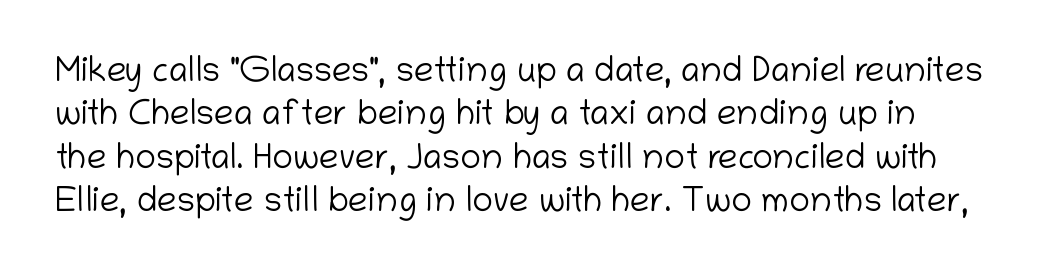
Q: Is the text bold? A: No.
Q: Is the text italic (slanted)? A: No, it is upright.
Q: Is the typeface a serif or a sans-serif typeface? A: Sans-serif.
Q: Is the text underlined? A: No.
Q: Is the spacing between letters normal or unusually wide? A: Normal.
Q: Width (condensed, normal, or wide)? A: Normal.
Q: Stroke contrast? A: Low.
Q: x-height? A: Medium.
Q: Monospaced? A: No.
